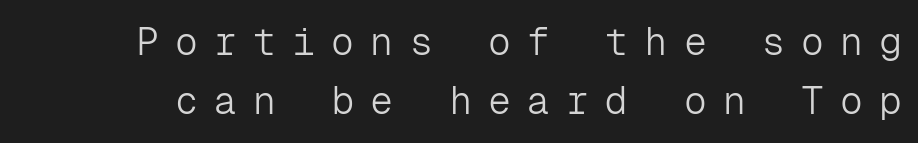
The rendering uses typewriter-style spacing with identical character cells. Does the leading feel generous? No, just average. The gaps between neighbouring characters are conspicuously large. Underline: absent.
